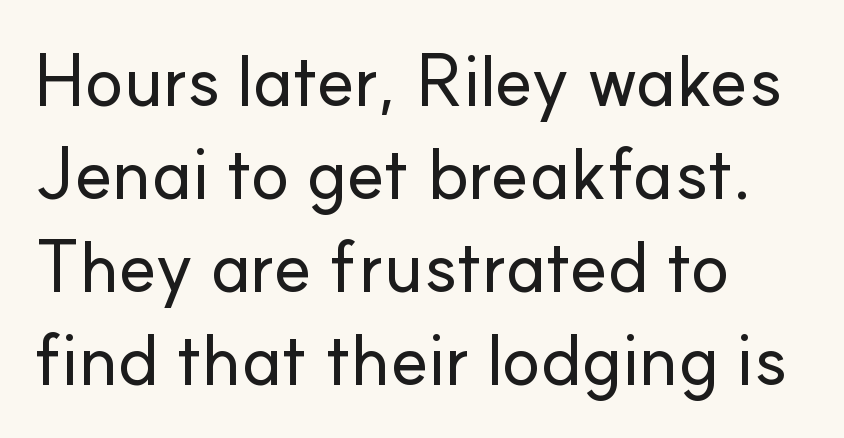
Q: Is the text italic (slanted)? A: No, it is upright.
Q: Is the typeface a serif or a sans-serif typeface? A: Sans-serif.
Q: Is the text underlined? A: No.
Q: How is the paragraph aligned? A: Left-aligned.
Q: Is the spacing between letters normal or unusually wide? A: Normal.
Q: Is the spacing between lines tight, normal or loose? A: Normal.
Q: Width (condensed, normal, or wide)? A: Normal.
Q: Stroke contrast? A: Low.
Q: x-height? A: Small.
Q: Monospaced? A: No.
